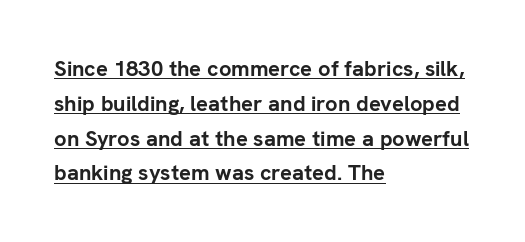
Q: Is the text bold? A: Yes.
Q: Is the text italic (slanted)? A: No, it is upright.
Q: Is the text underlined? A: Yes.
Q: How is the paragraph aligned? A: Left-aligned.
Q: Is the spacing between letters normal or unusually wide? A: Normal.
Q: Is the spacing between lines tight, normal or loose? A: Normal.
